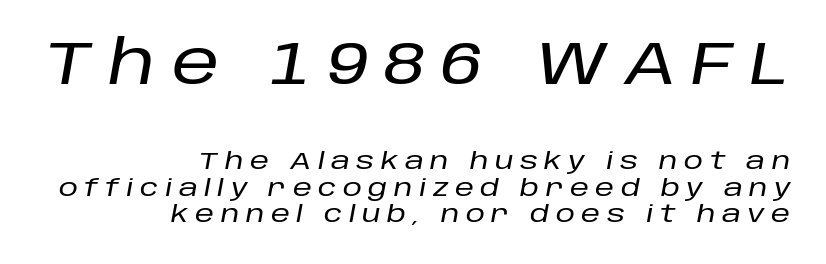
{"italic": "yes", "lean": "right", "slant_degrees": 10, "width": "normal", "stroke_contrast": "low", "x_height": "large", "monospaced": "no", "underline": "no", "align": "right", "line_spacing": "tight", "line_spacing_ratio": 1.09, "letter_spacing": "wide", "letter_spacing_em": 0.27, "larger_block": "first", "size_ratio": 2.5, "glyph_px": 60}
